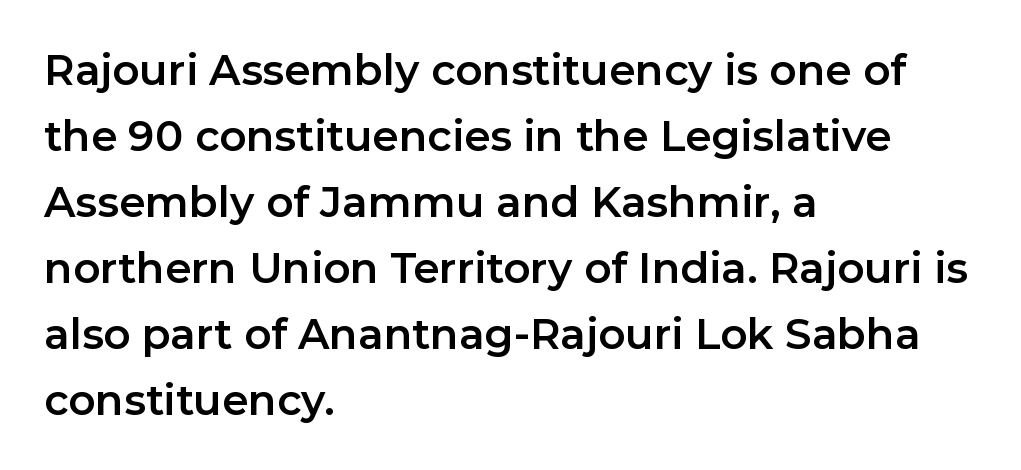
The image shows 42 px sans-serif type, upright; set left-aligned, normal line spacing (1.57x), normal letter spacing, not underlined; low stroke contrast and a medium x-height.
